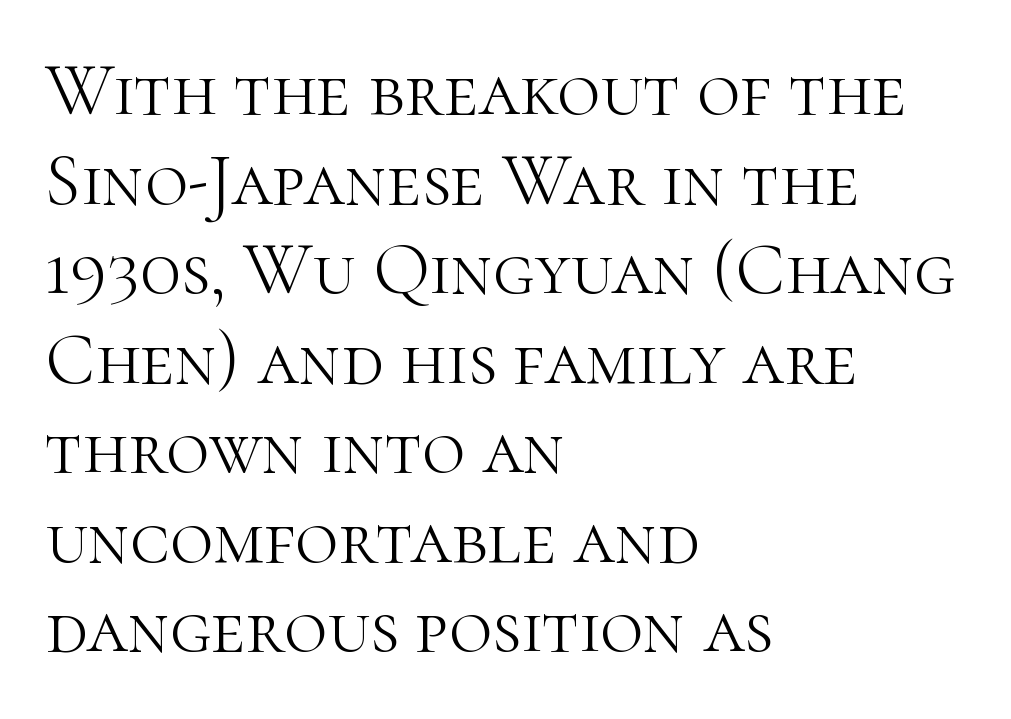
The image shows 74 px light serif type, upright; set left-aligned, line spacing 1.21x, normal letter spacing, not underlined; high stroke contrast and a medium x-height.
